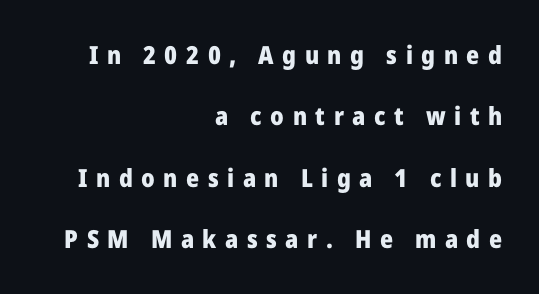
This rendering features lettering with no underline. Tracking value appears strongly positive — letters spread wide. How would I describe the line gaps? Wide and relaxed. Line ends are locked; line starts wander. Bold? Absolutely — the strokes are thick and heavy. Posture: straight, roman, zero tilt.
